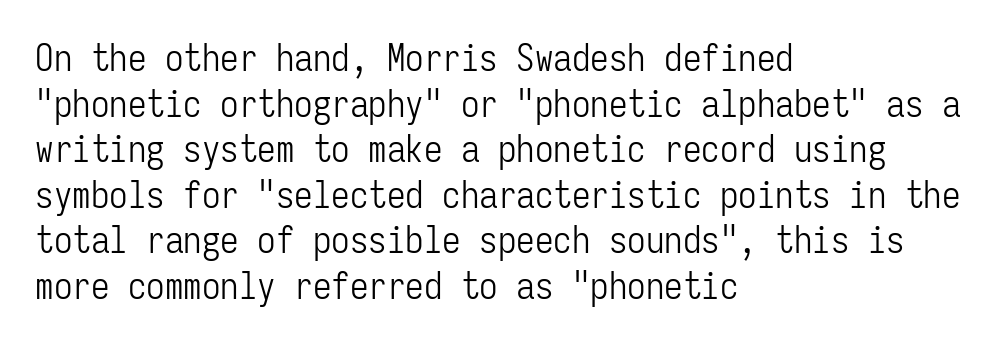
The image shows 37 px light, condensed sans-serif type, upright, monospaced; set left-aligned, line spacing 1.23x, normal letter spacing, not underlined; low stroke contrast and a medium x-height.
